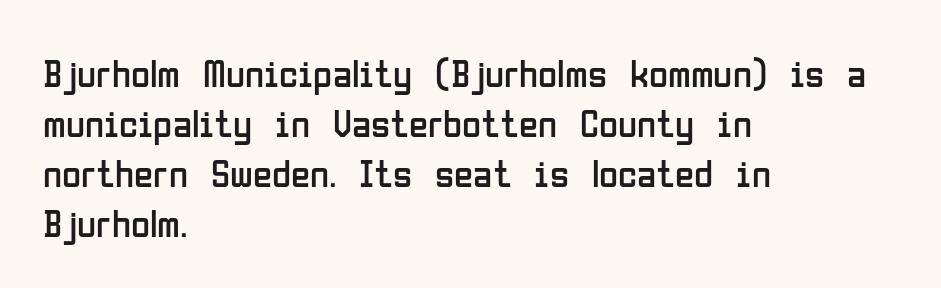
{"serif": "no", "italic": "no", "bold": "no", "weight": "regular", "width": "condensed", "stroke_contrast": "low", "x_height": "medium", "monospaced": "no", "underline": "no", "align": "left", "line_spacing": "normal", "line_spacing_ratio": 1.28, "letter_spacing": "normal", "letter_spacing_em": 0.0, "glyph_px": 39}
